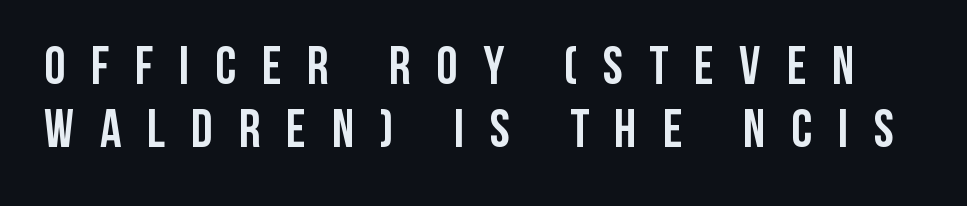
The image shows 53 px semibold, condensed sans-serif type, upright; set line spacing 1.19x, unusually wide letter spacing (+0.49 em), not underlined; low stroke contrast and a large x-height.
